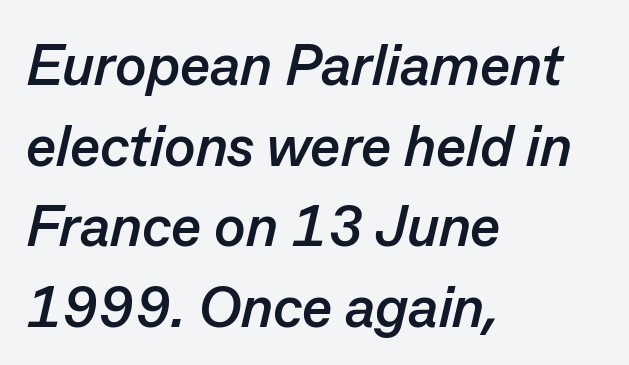
{"italic": "yes", "lean": "right", "slant_degrees": 13, "bold": "yes", "weight": "semibold", "width": "normal", "stroke_contrast": "low", "x_height": "medium", "monospaced": "no", "underline": "no", "align": "left", "line_spacing": "normal", "line_spacing_ratio": 1.39, "letter_spacing": "normal", "letter_spacing_em": 0.0, "glyph_px": 58}
